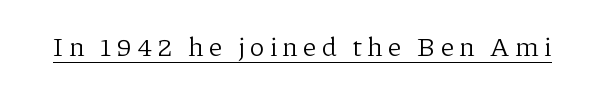
The image shows 27 px text type, upright; set underlined.
